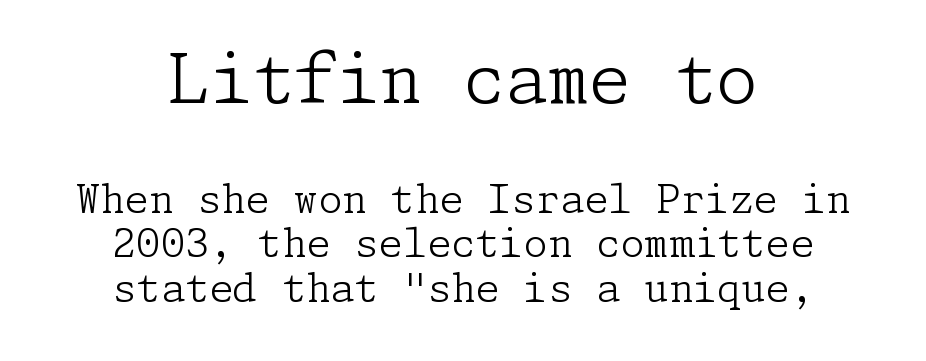
The image shows 68 px light serif type, upright; set centered, tight line spacing (1.15x), normal letter spacing, not underlined; the first (top) block is 1.74x larger; low stroke contrast and a medium x-height.
